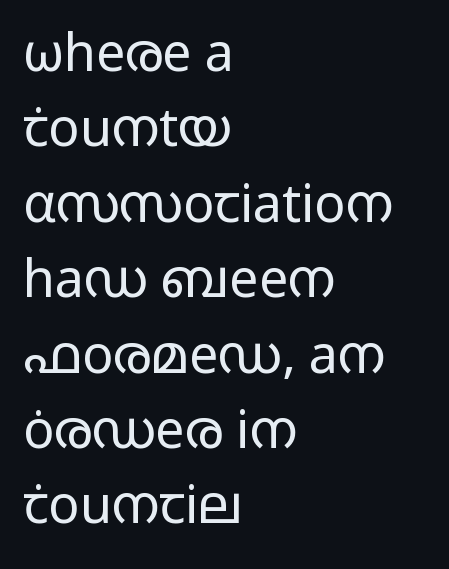
{"serif": "no", "italic": "no", "bold": "no", "weight": "regular", "width": "wide", "stroke_contrast": "low", "x_height": "medium", "monospaced": "no", "underline": "no", "align": "left", "line_spacing": "normal", "line_spacing_ratio": 1.45, "letter_spacing": "normal", "letter_spacing_em": 0.0, "glyph_px": 52}
